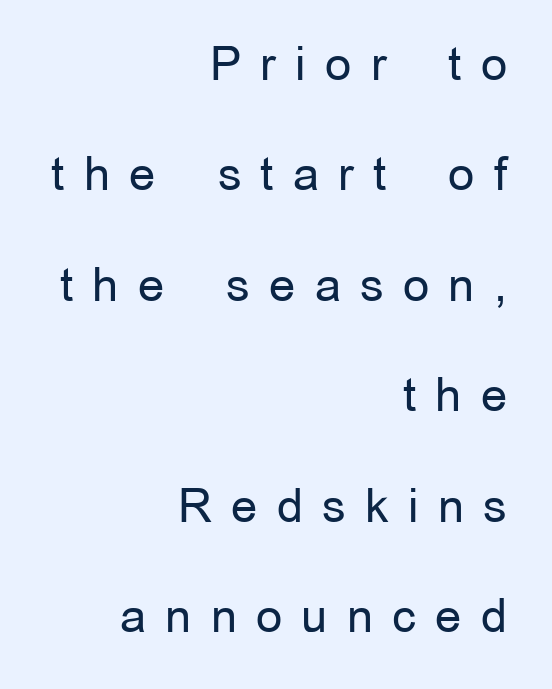
The image shows 46 px regular-weight sans-serif type, upright; set right-aligned, loose line spacing (2.4x), unusually wide letter spacing (+0.42 em), not underlined; low stroke contrast and a medium x-height.
